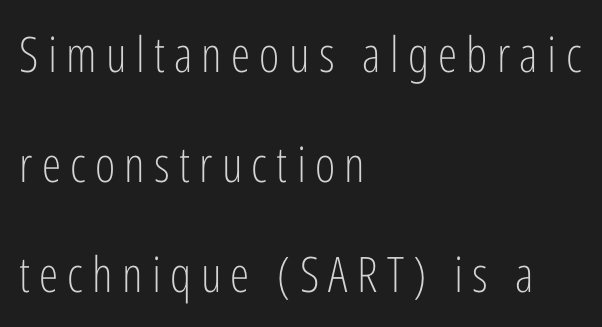
Q: Is the text bold? A: No.
Q: Is the text italic (slanted)? A: No, it is upright.
Q: Is the typeface a serif or a sans-serif typeface? A: Sans-serif.
Q: Is the text underlined? A: No.
Q: How is the paragraph aligned? A: Left-aligned.
Q: Is the spacing between lines tight, normal or loose? A: Loose.
Q: Width (condensed, normal, or wide)? A: Condensed.
Q: Stroke contrast? A: Low.
Q: x-height? A: Medium.
Q: Monospaced? A: No.
